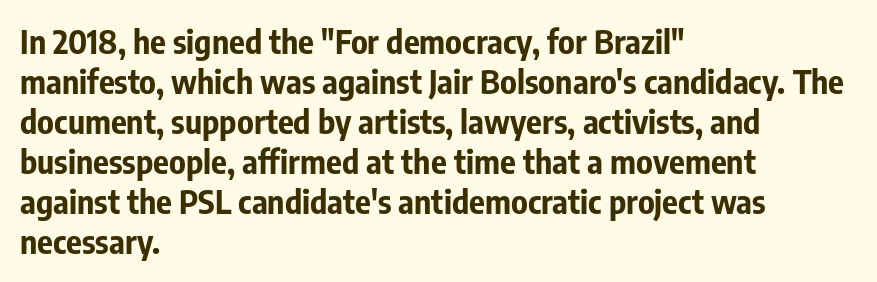
Is the block centered? No — it sits flush against the left margin. No extra tracking has been applied to these lines. Here the designer chose a conventional face with non-uniform glyph widths. This is the regular roman posture of the typeface. Is the type bold? Yes — the strokes are clearly thick and heavy. Each row of text sits above clean, open space.
